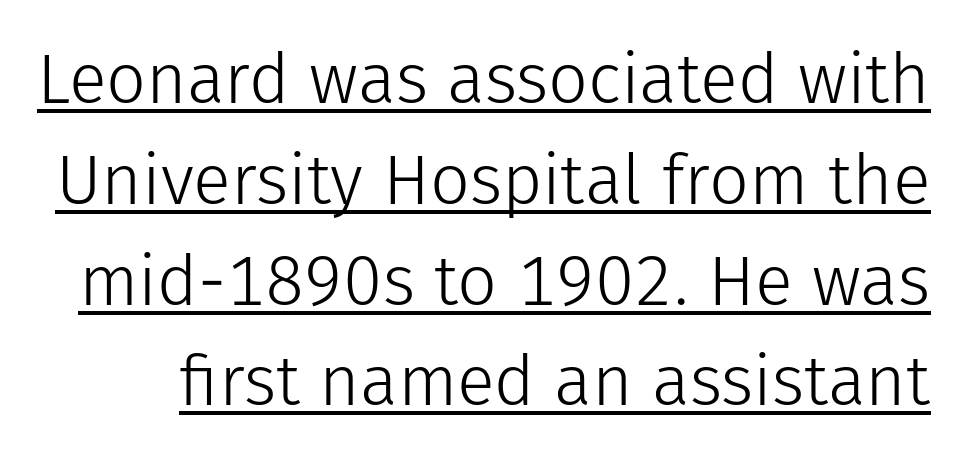
Letters have the restrained weight of plain body copy at most. Character widths vary here, with narrow letters taking less room than wide ones. Vertically, the passage feels balanced, rows spaced as you'd expect. The glyphs are accompanied by a horizontal stroke just below them. This sample uses plain, unmodified letter spacing. Rendered with straight, roman letterforms.
